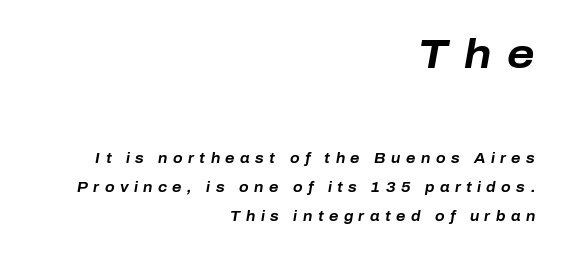
Q: Is the text bold? A: Yes.
Q: Is the text italic (slanted)? A: Yes, it leans right by about 10 degrees.
Q: Is the text underlined? A: No.
Q: How is the paragraph aligned? A: Right-aligned.
Q: Is the spacing between letters normal or unusually wide? A: Unusually wide.
Q: Is the spacing between lines tight, normal or loose? A: Loose.
Q: Which block of text is set in a larger size, the first (top) or the second (bottom)? A: The first (top) one.
Q: Width (condensed, normal, or wide)? A: Normal.
Q: Stroke contrast? A: Low.
Q: x-height? A: Medium.
Q: Monospaced? A: No.
